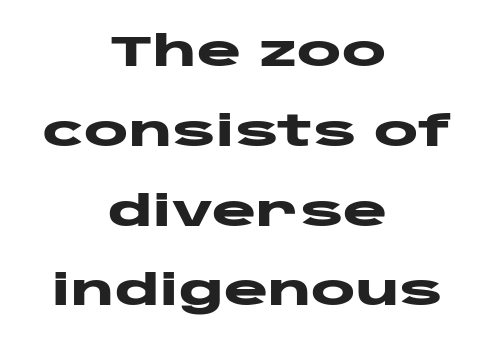
The image shows 42 px heavy, wide sans-serif type, upright; set centered, loose line spacing (1.9x), normal letter spacing, not underlined; low stroke contrast and a large x-height.
